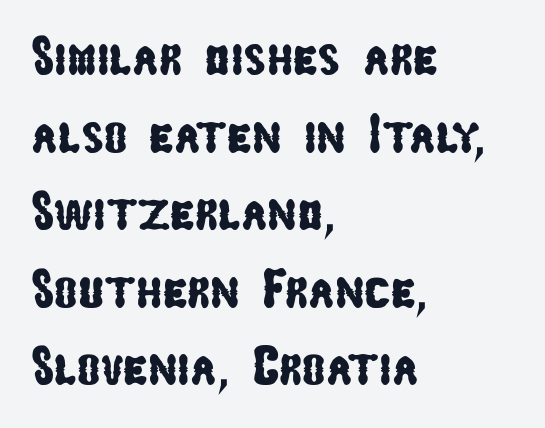
Q: Is the typeface a serif or a sans-serif typeface? A: Sans-serif.
Q: Is the text underlined? A: No.
Q: How is the paragraph aligned? A: Left-aligned.
Q: Is the spacing between letters normal or unusually wide? A: Normal.
Q: Is the spacing between lines tight, normal or loose? A: Normal.
Q: Width (condensed, normal, or wide)? A: Condensed.
Q: Stroke contrast? A: Low.
Q: x-height? A: Medium.
Q: Monospaced? A: No.
